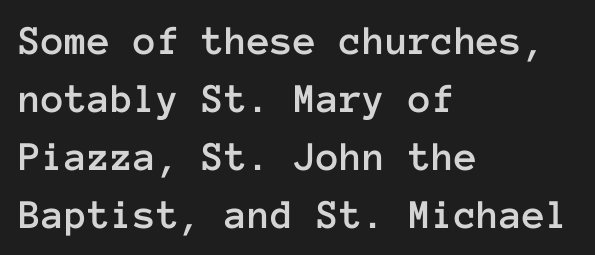
These lines are rendered in a fixed-pitch font. Is there much room between lines? A standard amount, neither cramped nor airy. Rendered with straight, roman letterforms. Check under the words: just untouched page. Short and long lines alike share a common starting point at left. The horizontal fit of the characters is conventional and even.
